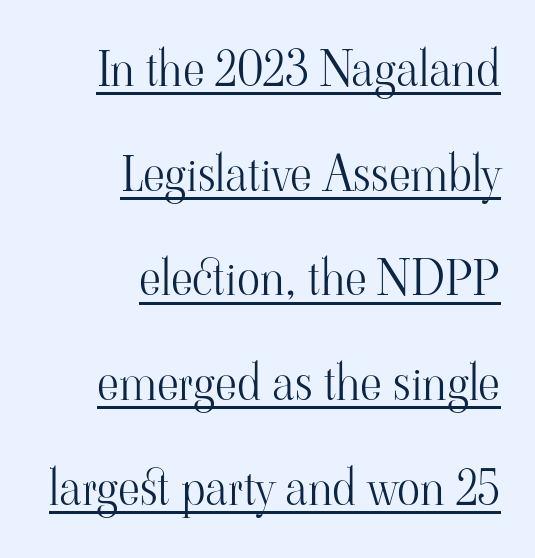
{"serif": "yes", "italic": "no", "bold": "no", "weight": "light", "width": "normal", "stroke_contrast": "high", "x_height": "small", "monospaced": "no", "underline": "yes", "align": "right", "line_spacing": "loose", "line_spacing_ratio": 2.18, "letter_spacing": "normal", "letter_spacing_em": 0.0, "glyph_px": 48}
